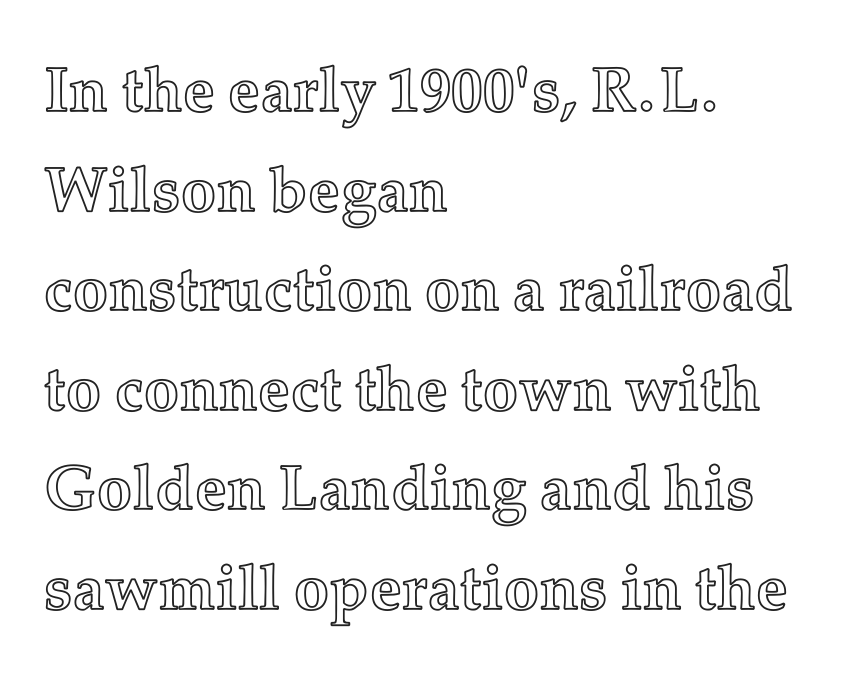
{"italic": "no", "width": "normal", "x_height": "medium", "monospaced": "no", "underline": "no", "align": "left", "line_spacing": "normal", "line_spacing_ratio": 1.58, "letter_spacing": "normal", "letter_spacing_em": 0.0, "glyph_px": 63}
